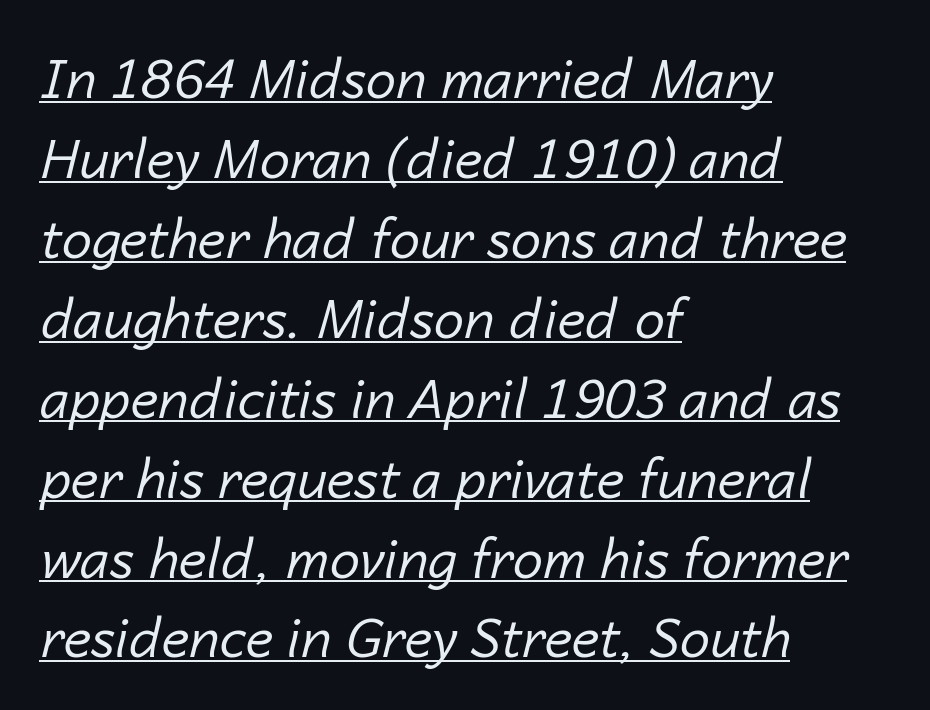
The image shows 54 px regular-weight type, italic (leaning right); set left-aligned, normal line spacing (1.48x), normal letter spacing, underlined; low stroke contrast and a medium x-height.
